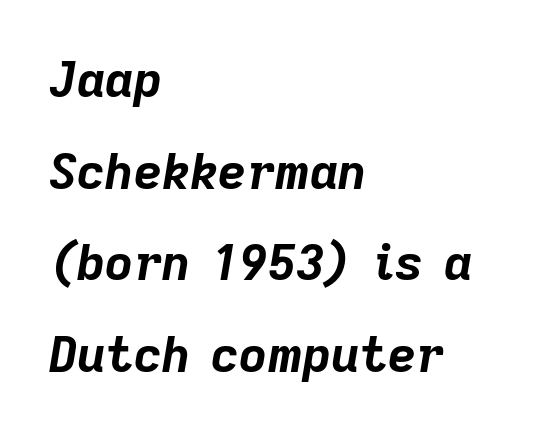
{"italic": "yes", "lean": "right", "slant_degrees": 9, "bold": "yes", "weight": "bold", "width": "normal", "stroke_contrast": "low", "x_height": "medium", "monospaced": "no", "underline": "no", "align": "left", "line_spacing_ratio": 1.87, "letter_spacing": "normal", "letter_spacing_em": 0.0, "glyph_px": 49}
